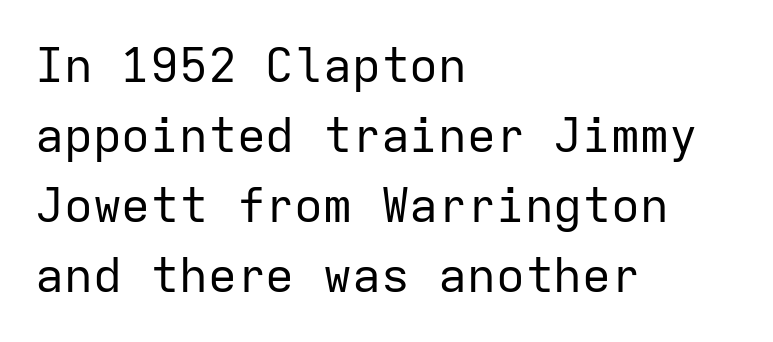
Each stroke keeps to a modest, everyday thickness or less. You could count columns in this text — the font is strictly monospaced. This is sans-serif lettering, the kind often seen on screens and signage. Tracking value appears to be zero — textbook default spacing. Students, observe: this is what conventionally led text looks like.
